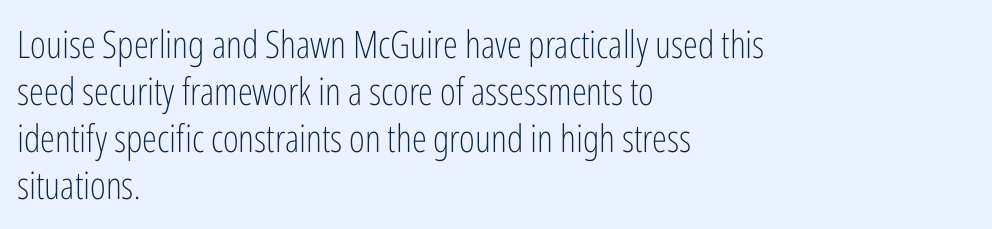
Q: Is the text bold? A: No.
Q: Is the text italic (slanted)? A: No, it is upright.
Q: Is the typeface a serif or a sans-serif typeface? A: Sans-serif.
Q: Is the text underlined? A: No.
Q: How is the paragraph aligned? A: Left-aligned.
Q: Is the spacing between letters normal or unusually wide? A: Normal.
Q: Width (condensed, normal, or wide)? A: Condensed.
Q: Stroke contrast? A: Low.
Q: x-height? A: Medium.
Q: Monospaced? A: No.
